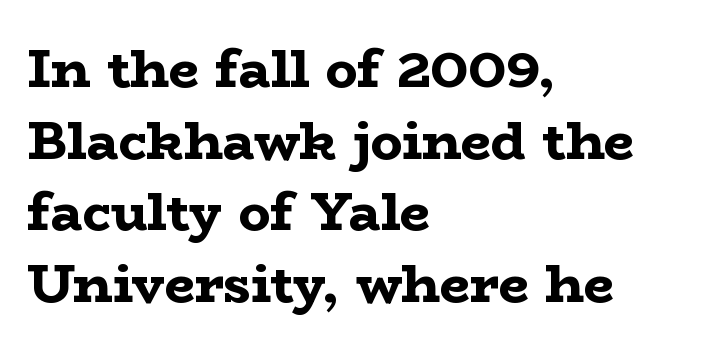
{"serif": "yes", "italic": "no", "bold": "yes", "weight": "bold", "width": "wide", "stroke_contrast": "low", "x_height": "medium", "monospaced": "no", "underline": "no", "align": "left", "line_spacing": "normal", "line_spacing_ratio": 1.35, "letter_spacing": "normal", "letter_spacing_em": 0.0, "glyph_px": 53}
